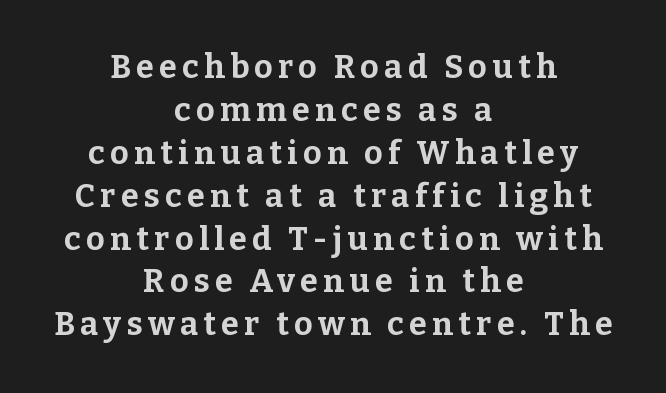
The image shows 32 px bold serif type, upright; set centered, normal line spacing (1.34x), not underlined; low stroke contrast and a medium x-height.
